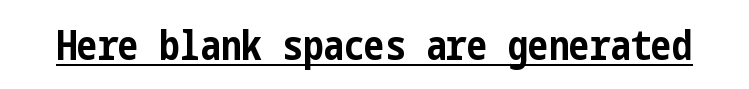
Q: Is the text bold? A: Yes.
Q: Is the text italic (slanted)? A: No, it is upright.
Q: Is the typeface a serif or a sans-serif typeface? A: Sans-serif.
Q: Is the text underlined? A: Yes.
Q: Is the spacing between letters normal or unusually wide? A: Normal.
Q: Width (condensed, normal, or wide)? A: Condensed.
Q: Stroke contrast? A: Low.
Q: x-height? A: Medium.
